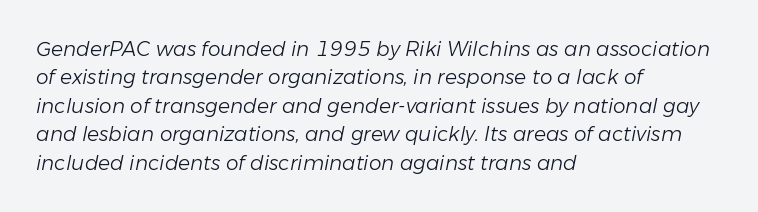
Letter spacing: default. The space directly below the letters is spotless. Is the type slanted? Yes — the strokes lean at a clear angle. Weight: in the light-to-regular range. Rows of type keep a routine distance in the vertical direction. The text block is weighted toward the left margin, trailing off unevenly rightward.
